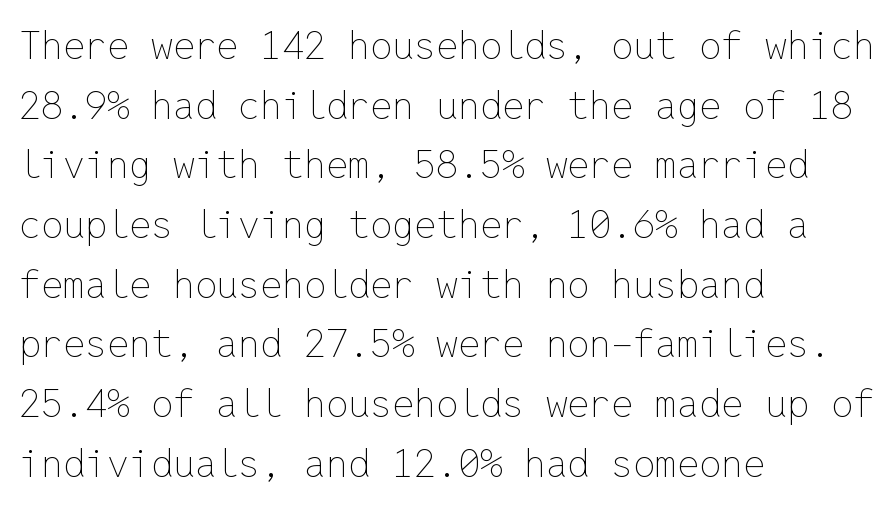
The image shows 39 px thin type, upright, monospaced; set left-aligned, normal line spacing (1.53x), normal letter spacing, not underlined; low stroke contrast and a medium x-height.
